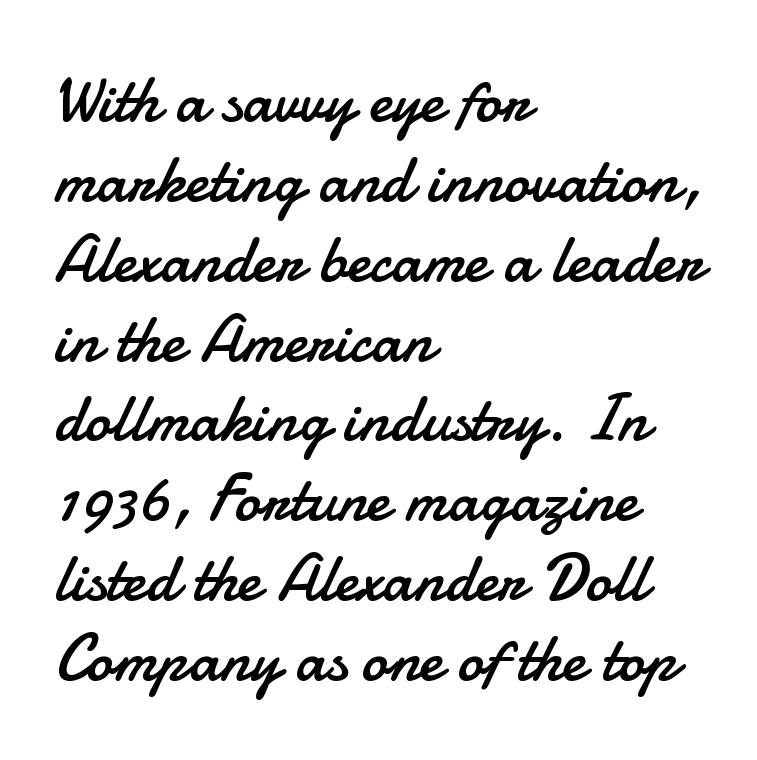
Q: Is the text bold? A: No.
Q: Is the text italic (slanted)? A: Yes.
Q: Is the typeface a serif or a sans-serif typeface? A: Sans-serif.
Q: Is the text underlined? A: No.
Q: How is the paragraph aligned? A: Left-aligned.
Q: Is the spacing between letters normal or unusually wide? A: Normal.
Q: Width (condensed, normal, or wide)? A: Normal.
Q: Stroke contrast? A: Low.
Q: x-height? A: Small.
Q: Monospaced? A: No.
